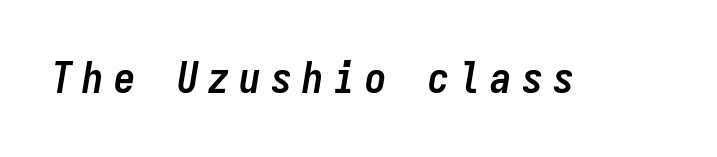
Do the characters align in a grid? Yes, the font is monospaced. In terms of letterspacing, this is a distinctly airy, spread setting. These words are printed bold, with thick strokes throughout. Quick note: italic.
